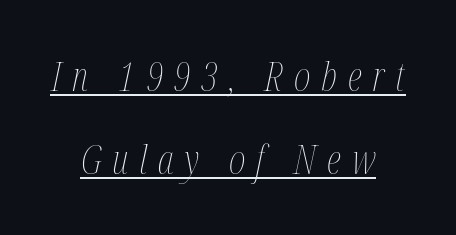
The image shows 40 px thin, condensed type, italic (leaning right); set centered, loose line spacing (2.08x), unusually wide letter spacing (+0.27 em), underlined; medium stroke contrast and a medium x-height.
